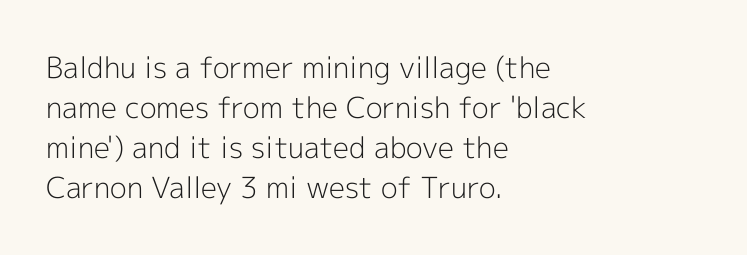
The image shows 29 px light sans-serif type, upright; set left-aligned, normal line spacing (1.38x), normal letter spacing, not underlined; a medium x-height.
